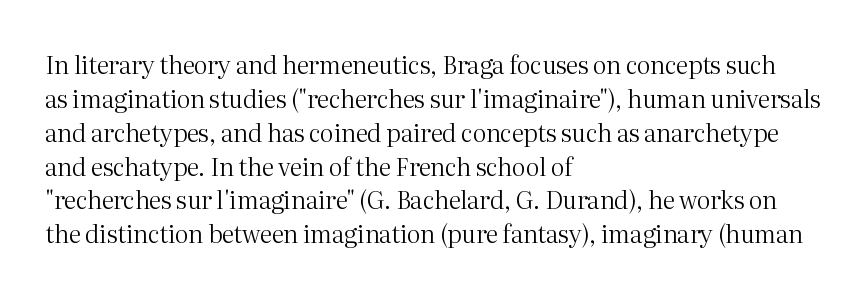
The image shows 24 px text type, upright; set left-aligned, normal line spacing (1.41x), normal letter spacing, not underlined.
